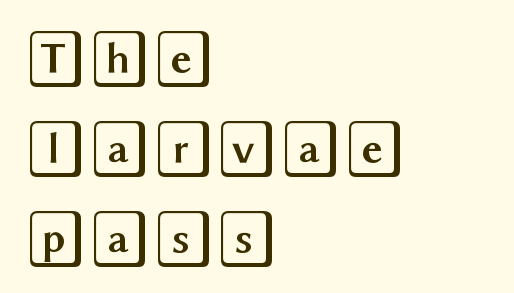
The image shows 58 px wide type, upright; set left-aligned, normal line spacing (1.55x), normal letter spacing, not underlined; a large x-height.
